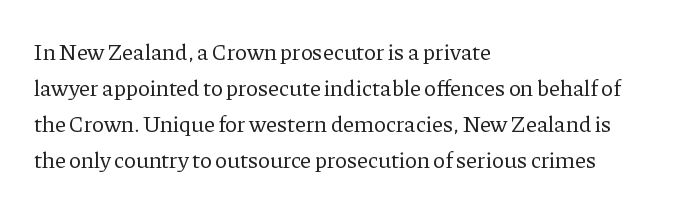
Q: Is the text bold? A: No.
Q: Is the text italic (slanted)? A: No, it is upright.
Q: Is the text underlined? A: No.
Q: How is the paragraph aligned? A: Left-aligned.
Q: Is the spacing between letters normal or unusually wide? A: Normal.
Q: Is the spacing between lines tight, normal or loose? A: Normal.
